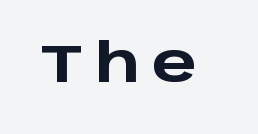
Q: Is the text bold? A: Yes.
Q: Is the text italic (slanted)? A: No, it is upright.
Q: Is the typeface a serif or a sans-serif typeface? A: Sans-serif.
Q: Is the text underlined? A: No.
Q: Is the spacing between letters normal or unusually wide? A: Unusually wide.
Q: Width (condensed, normal, or wide)? A: Wide.
Q: Stroke contrast? A: Low.
Q: x-height? A: Large.
Q: Monospaced? A: No.
